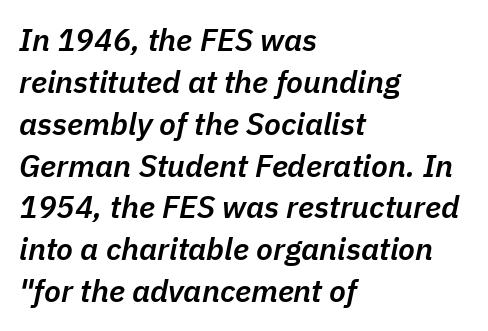
{"italic": "yes", "lean": "right", "slant_degrees": 11, "bold": "semi", "weight": "semibold", "width": "normal", "stroke_contrast": "low", "x_height": "medium", "monospaced": "no", "underline": "no", "align": "left", "line_spacing": "normal", "line_spacing_ratio": 1.35, "letter_spacing": "normal", "letter_spacing_em": 0.0, "glyph_px": 31}
